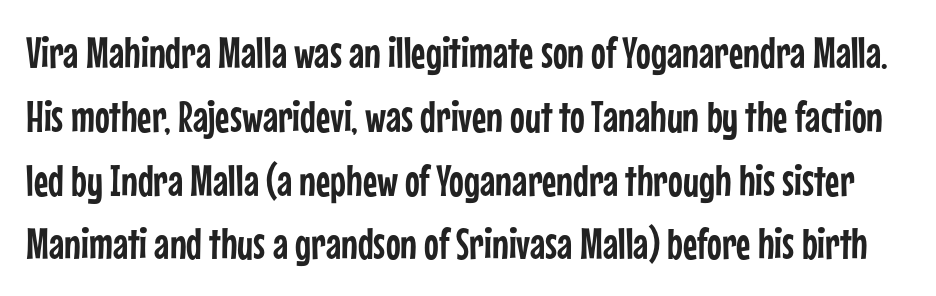
{"serif": "no", "italic": "no", "width": "condensed", "stroke_contrast": "low", "x_height": "medium", "monospaced": "no", "underline": "no", "line_spacing": "normal", "line_spacing_ratio": 1.45, "letter_spacing": "normal", "letter_spacing_em": 0.0, "glyph_px": 44}
